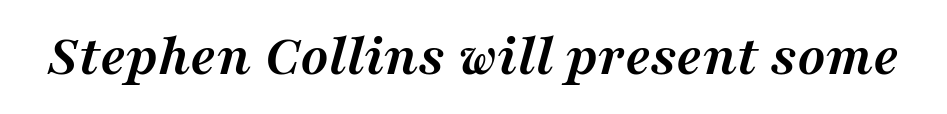
Any mark beneath the type? The region is blank. A typesetter would call this proportional, since set widths differ per character. Small tapered or slab feet sit at the stroke ends, so this counts as serif. Strong, thick strokes mark this as bold type. What stands out about the letter spacing? Nothing — it is the standard amount. Quick note: italic.
